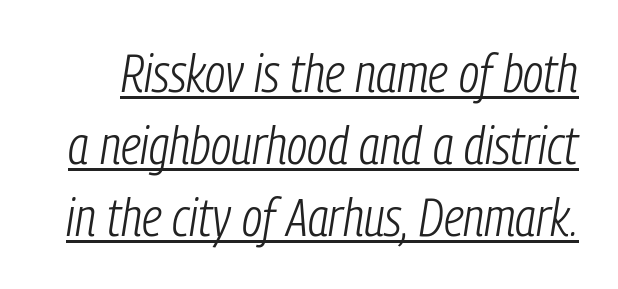
{"italic": "yes", "lean": "right", "slant_degrees": 9, "bold": "no", "weight": "light", "width": "condensed", "stroke_contrast": "low", "x_height": "medium", "monospaced": "no", "underline": "yes", "line_spacing": "normal", "line_spacing_ratio": 1.36, "letter_spacing": "normal", "letter_spacing_em": 0.0, "glyph_px": 53}
